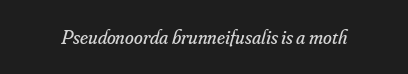
Q: Is the text bold? A: No.
Q: Is the text italic (slanted)? A: Yes, it leans right by about 16 degrees.
Q: Is the text underlined? A: No.
Q: Is the spacing between letters normal or unusually wide? A: Normal.
